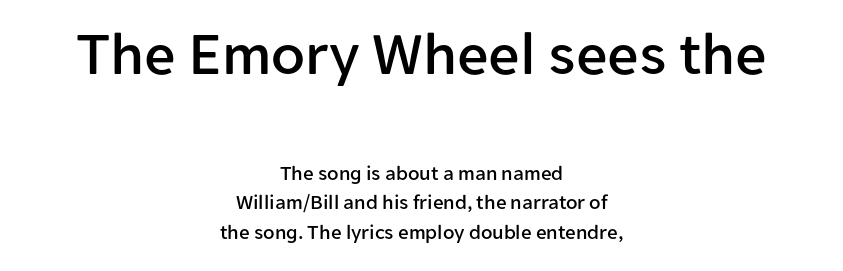
The image shows 62 px sans-serif type, upright; set centered, normal line spacing (1.42x), normal letter spacing, not underlined; the first (top) block is 2.95x larger; low stroke contrast and a medium x-height.
